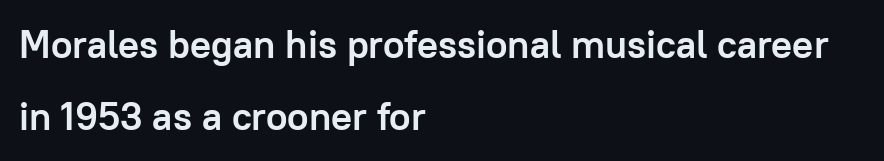
Stroke thickness is high; the sample reads as a true bold. Think of a printed novel: that variable character pitch is what you see here. Line beginnings align vertically; line endings do not. Students, note that the glyphs here touch the page at normal intervals. Upright lettering throughout. The typeface chosen for these lines omits serifs.
